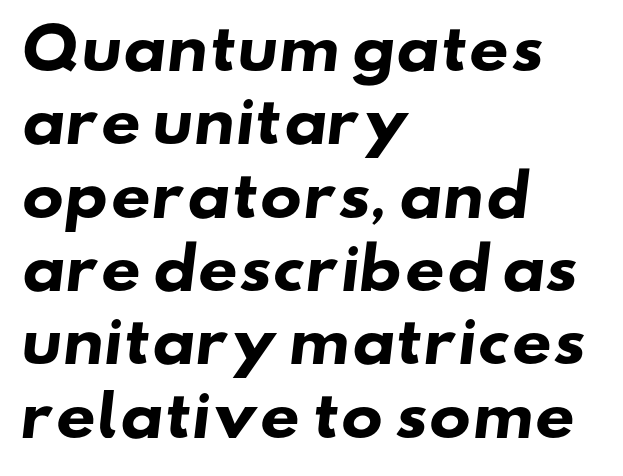
{"serif": "no", "bold": "yes", "weight": "heavy", "width": "wide", "stroke_contrast": "low", "x_height": "small", "monospaced": "no", "underline": "no", "align": "left", "line_spacing": "normal", "line_spacing_ratio": 1.31, "letter_spacing": "normal", "letter_spacing_em": 0.0, "glyph_px": 56}
